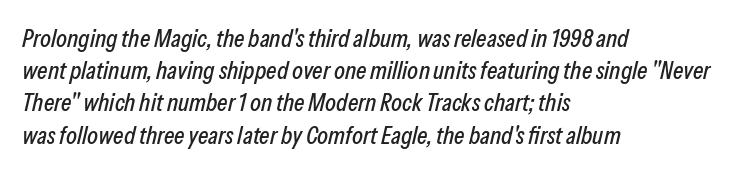
The image shows 25 px text type, italic (leaning right); set left-aligned, normal line spacing (1.29x), normal letter spacing, not underlined.
